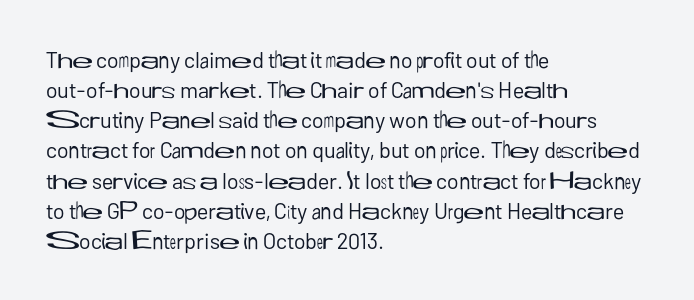
Q: Is the text bold? A: No.
Q: Is the text italic (slanted)? A: No, it is upright.
Q: Is the text underlined? A: No.
Q: How is the paragraph aligned? A: Left-aligned.
Q: Is the spacing between letters normal or unusually wide? A: Normal.
Q: Is the spacing between lines tight, normal or loose? A: Normal.
